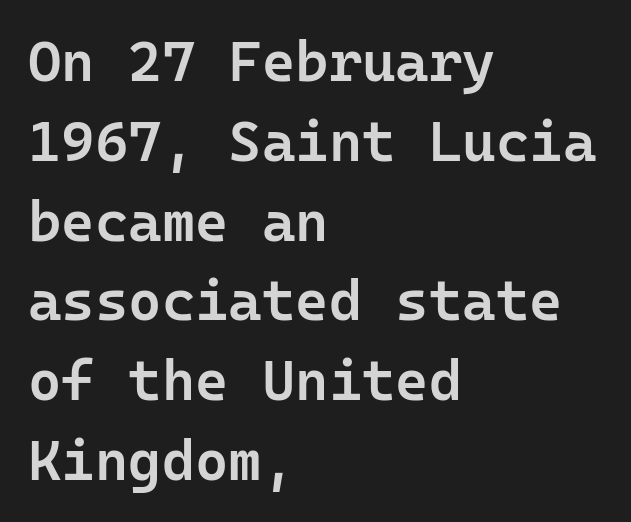
The image shows 57 px semibold sans-serif type, upright, monospaced; set left-aligned, normal line spacing (1.4x), normal letter spacing, not underlined; low stroke contrast and a medium x-height.
